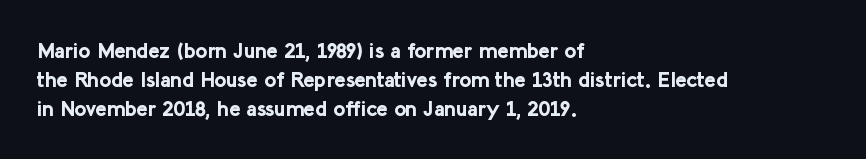
Q: Is the text bold? A: Yes.
Q: Is the text italic (slanted)? A: No, it is upright.
Q: Is the text underlined? A: No.
Q: How is the paragraph aligned? A: Left-aligned.
Q: Is the spacing between letters normal or unusually wide? A: Normal.
Q: Is the spacing between lines tight, normal or loose? A: Normal.
